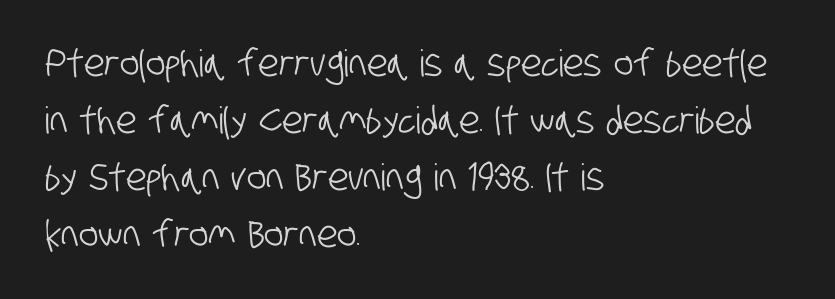
The image shows 37 px condensed sans-serif type; set left-aligned, normal line spacing (1.54x), normal letter spacing, not underlined; low stroke contrast and a large x-height.
